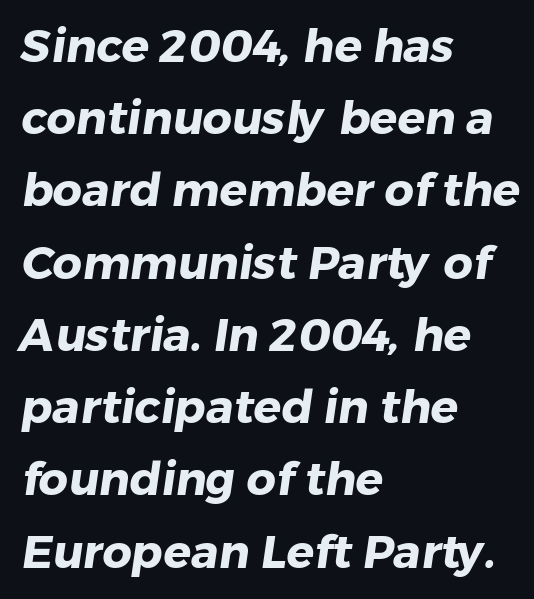
Q: Is the text bold? A: Yes.
Q: Is the typeface a serif or a sans-serif typeface? A: Sans-serif.
Q: Is the text underlined? A: No.
Q: How is the paragraph aligned? A: Left-aligned.
Q: Is the spacing between letters normal or unusually wide? A: Normal.
Q: Is the spacing between lines tight, normal or loose? A: Normal.
Q: Width (condensed, normal, or wide)? A: Normal.
Q: Stroke contrast? A: Low.
Q: x-height? A: Medium.
Q: Monospaced? A: No.
